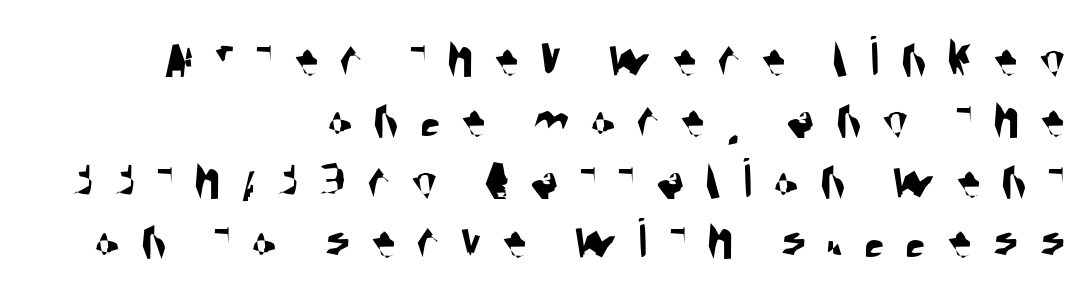
Q: Is the typeface a serif or a sans-serif typeface? A: Sans-serif.
Q: Is the text underlined? A: No.
Q: How is the paragraph aligned? A: Right-aligned.
Q: Is the spacing between letters normal or unusually wide? A: Unusually wide.
Q: Is the spacing between lines tight, normal or loose? A: Tight.
Q: Width (condensed, normal, or wide)? A: Condensed.
Q: Stroke contrast? A: Medium.
Q: x-height? A: Large.
Q: Monospaced? A: No.
